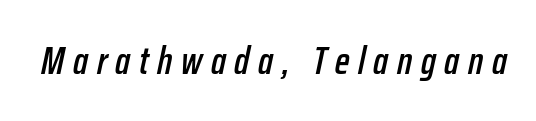
Q: Is the text italic (slanted)? A: Yes, it leans right by about 12 degrees.
Q: Is the text underlined? A: No.
Q: Is the spacing between letters normal or unusually wide? A: Unusually wide.
Q: Width (condensed, normal, or wide)? A: Condensed.
Q: Stroke contrast? A: Low.
Q: x-height? A: Medium.
Q: Monospaced? A: No.
